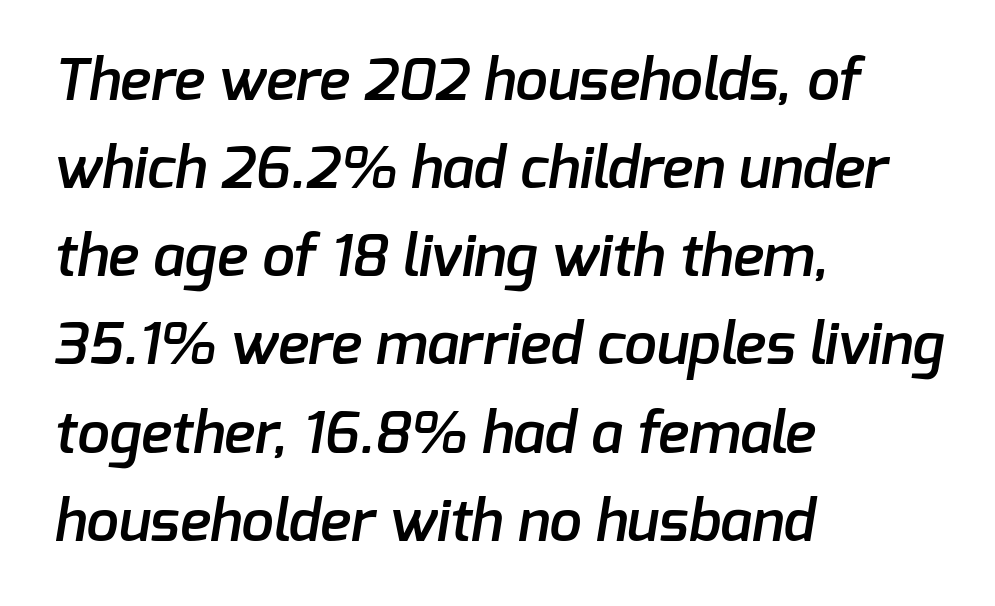
Q: Is the text bold? A: Semi-bold.
Q: Is the typeface a serif or a sans-serif typeface? A: Sans-serif.
Q: Is the text underlined? A: No.
Q: How is the paragraph aligned? A: Left-aligned.
Q: Is the spacing between letters normal or unusually wide? A: Normal.
Q: Is the spacing between lines tight, normal or loose? A: Normal.
Q: Width (condensed, normal, or wide)? A: Normal.
Q: Stroke contrast? A: Low.
Q: x-height? A: Medium.
Q: Monospaced? A: No.
